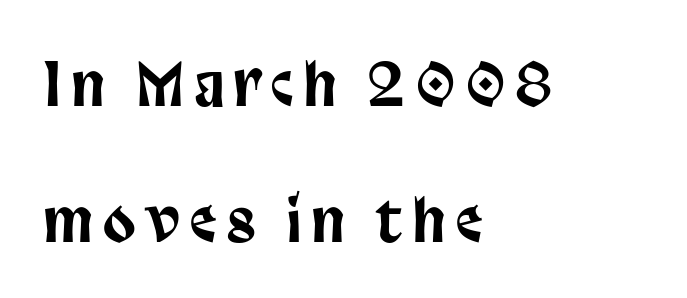
Looks like regular typesetting: each glyph gets only the width it needs. The string is rendered with underlining switched off. The rag falls on the right side of this text block. The typeface chosen for these lines omits serifs.
